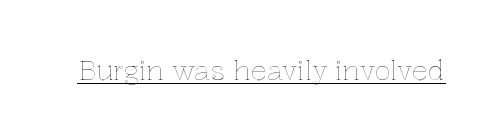
In terms of letterspacing, this is plain default setting. Ascenders rise straight up at ninety degrees. Underline: present.
